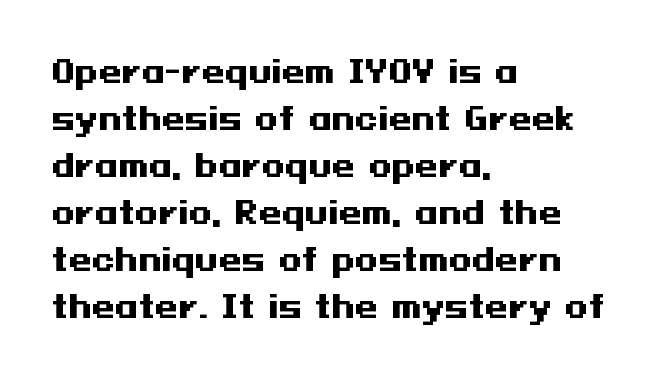
{"serif": "no", "italic": "no", "bold": "yes", "weight": "heavy", "width": "wide", "stroke_contrast": "medium", "x_height": "medium", "underline": "no", "align": "left", "line_spacing": "normal", "line_spacing_ratio": 1.57, "letter_spacing": "normal", "letter_spacing_em": 0.0, "glyph_px": 30}
